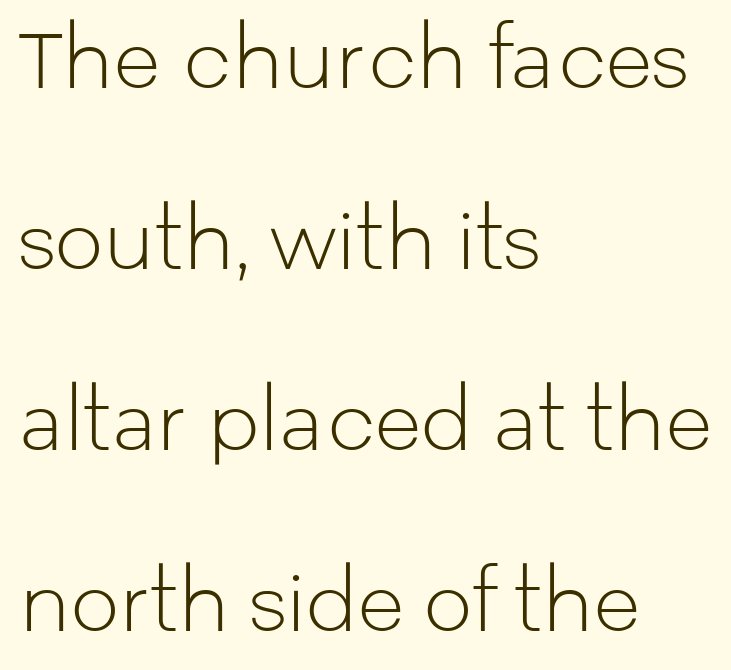
Q: Is the text bold? A: No.
Q: Is the text italic (slanted)? A: No, it is upright.
Q: Is the typeface a serif or a sans-serif typeface? A: Sans-serif.
Q: Is the text underlined? A: No.
Q: How is the paragraph aligned? A: Left-aligned.
Q: Is the spacing between letters normal or unusually wide? A: Normal.
Q: Is the spacing between lines tight, normal or loose? A: Loose.
Q: Width (condensed, normal, or wide)? A: Normal.
Q: Stroke contrast? A: Low.
Q: x-height? A: Medium.
Q: Monospaced? A: No.
